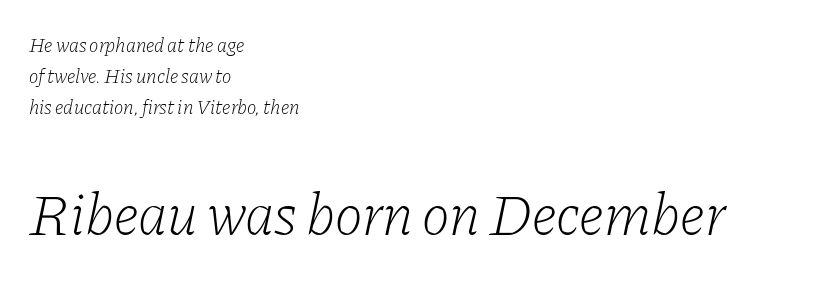
The image shows 59 px light serif type, italic (leaning right); set left-aligned, normal line spacing (1.55x), normal letter spacing, not underlined; the second (bottom) block is 2.95x larger; low stroke contrast and a medium x-height.
